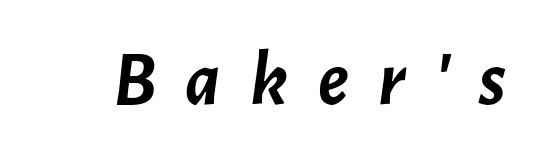
Students, note that the glyphs here are deliberately spaced far apart. I'd describe the lettering as bold — thick and assertive. In terms of posture, this sample is oblique. Nobody drew a line under any word here. Think of a printed novel: that variable character pitch is what you see here.
